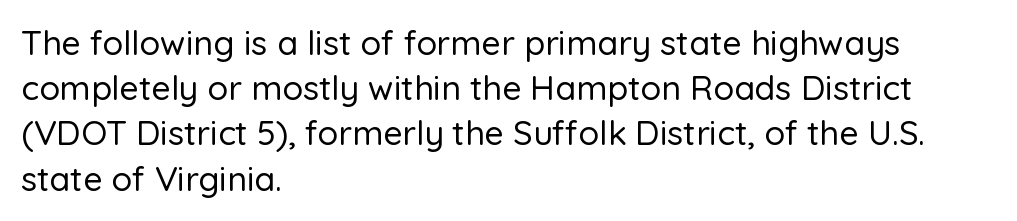
Q: Is the text italic (slanted)? A: No, it is upright.
Q: Is the typeface a serif or a sans-serif typeface? A: Sans-serif.
Q: Is the text underlined? A: No.
Q: How is the paragraph aligned? A: Left-aligned.
Q: Is the spacing between letters normal or unusually wide? A: Normal.
Q: Is the spacing between lines tight, normal or loose? A: Normal.
Q: Width (condensed, normal, or wide)? A: Normal.
Q: Stroke contrast? A: Low.
Q: x-height? A: Medium.
Q: Monospaced? A: No.
